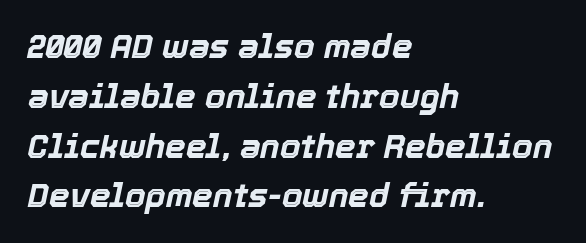
In CSS terms this would be text-align: left. Rule under the text: the space is simply empty. The horizontal fit of the characters is conventional and even. Is the type bold? Yes — the strokes are clearly thick and heavy. This sample uses an oblique cut, with every glyph tilted off the vertical.
